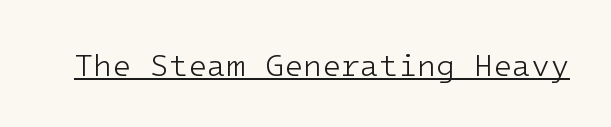
Q: Is the text bold? A: No.
Q: Is the text italic (slanted)? A: No, it is upright.
Q: Is the typeface a serif or a sans-serif typeface? A: Sans-serif.
Q: Is the text underlined? A: Yes.
Q: Is the spacing between letters normal or unusually wide? A: Normal.
Q: Width (condensed, normal, or wide)? A: Normal.
Q: Stroke contrast? A: Low.
Q: x-height? A: Medium.
Q: Monospaced? A: Yes.
